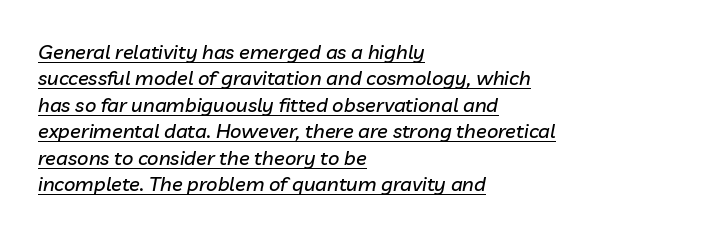
Q: Is the text italic (slanted)? A: Yes, it leans right by about 10 degrees.
Q: Is the text underlined? A: Yes.
Q: How is the paragraph aligned? A: Left-aligned.
Q: Is the spacing between letters normal or unusually wide? A: Normal.
Q: Is the spacing between lines tight, normal or loose? A: Normal.
